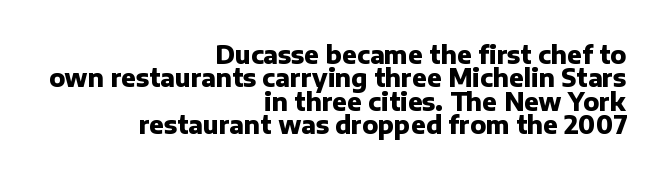
{"italic": "no", "bold": "yes", "underline": "no", "align": "right", "line_spacing": "tight", "line_spacing_ratio": 0.97, "letter_spacing": "normal", "letter_spacing_em": 0.0, "glyph_px": 24}
